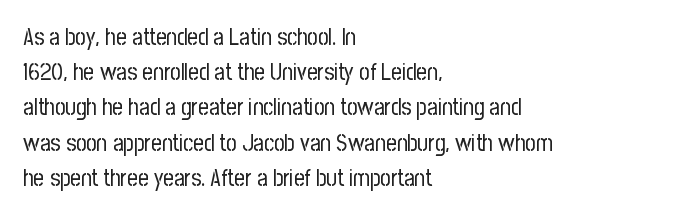
{"italic": "no", "bold": "no", "underline": "no", "align": "left", "line_spacing": "normal", "line_spacing_ratio": 1.53, "letter_spacing": "normal", "letter_spacing_em": 0.0, "glyph_px": 23}
